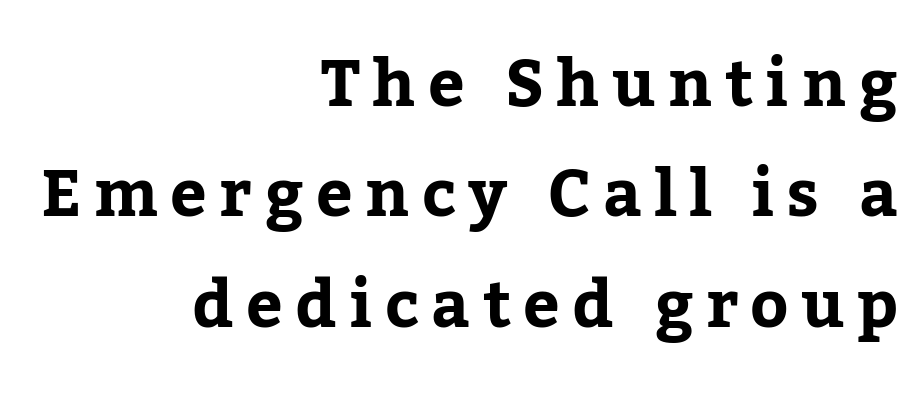
The image shows 65 px bold serif type, upright; set right-aligned, normal line spacing (1.7x), not underlined; low stroke contrast and a medium x-height.
